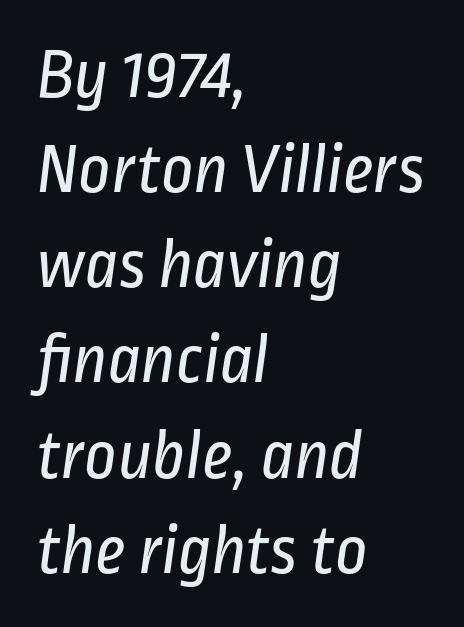
Does extra space separate the letters? No, they use regular spacing. The lines are quadded left. Are there feet on the stems? There aren't — it's a sans. Anything drawn beneath the words? Only blank space. The passage shown is typed in a proportional face where columns would drift.
